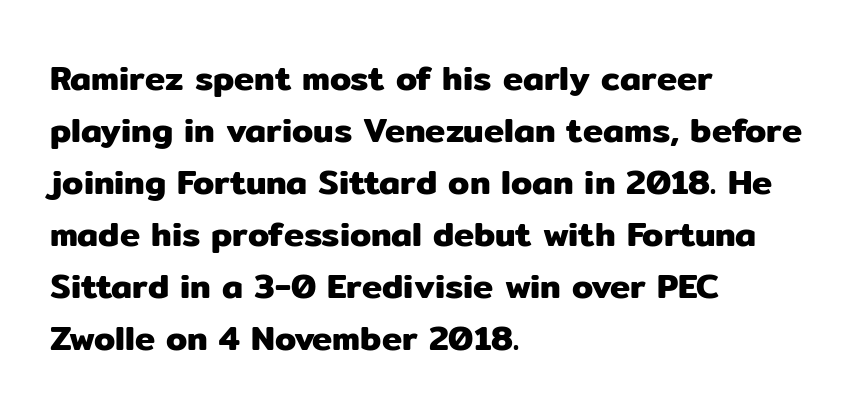
The image shows 34 px sans-serif type, upright; set left-aligned, normal line spacing (1.53x), normal letter spacing, not underlined; low stroke contrast and a medium x-height.
